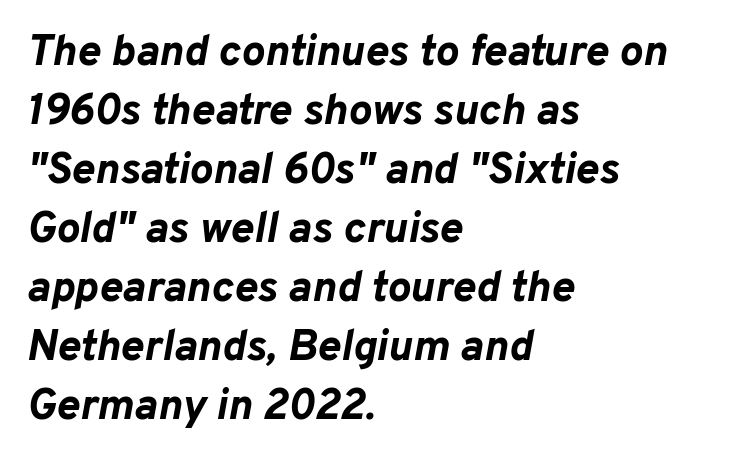
Teacher's note: observe the even left margin — that is flush-left alignment. The axis of the letterforms is tilted away from vertical. Here the designer chose a conventional face with non-uniform glyph widths. The type is set solid horizontally, with unmodified tracking.
